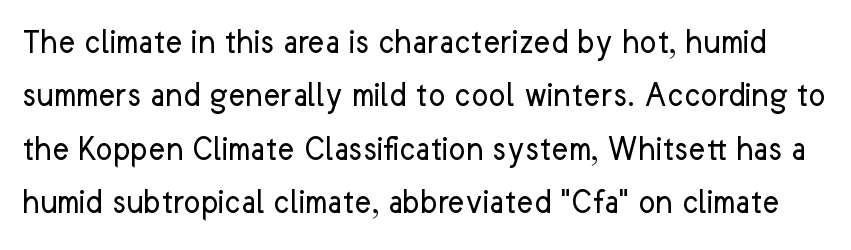
Q: Is the text bold? A: No.
Q: Is the text italic (slanted)? A: No, it is upright.
Q: Is the typeface a serif or a sans-serif typeface? A: Sans-serif.
Q: Is the text underlined? A: No.
Q: Is the spacing between letters normal or unusually wide? A: Normal.
Q: Is the spacing between lines tight, normal or loose? A: Normal.
Q: Width (condensed, normal, or wide)? A: Normal.
Q: Stroke contrast? A: Low.
Q: x-height? A: Medium.
Q: Monospaced? A: No.
